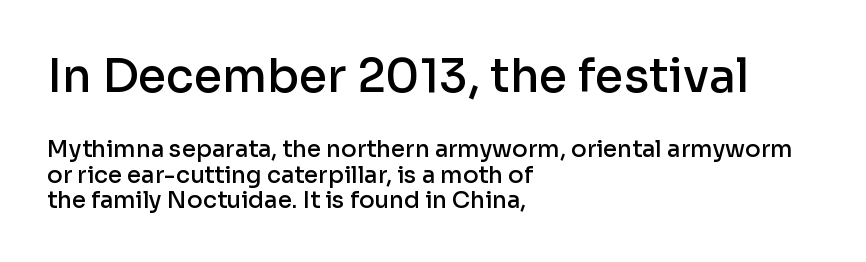
Q: Is the text bold? A: Semi-bold.
Q: Is the text italic (slanted)? A: No, it is upright.
Q: Is the typeface a serif or a sans-serif typeface? A: Sans-serif.
Q: Is the text underlined? A: No.
Q: How is the paragraph aligned? A: Left-aligned.
Q: Is the spacing between letters normal or unusually wide? A: Normal.
Q: Is the spacing between lines tight, normal or loose? A: Tight.
Q: Which block of text is set in a larger size, the first (top) or the second (bottom)? A: The first (top) one.
Q: Width (condensed, normal, or wide)? A: Normal.
Q: Stroke contrast? A: Low.
Q: x-height? A: Medium.
Q: Monospaced? A: No.
